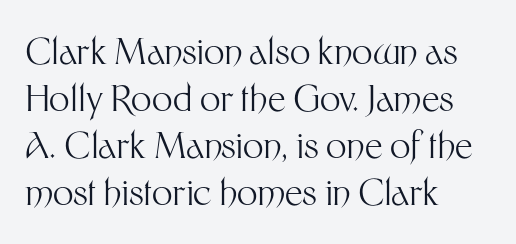
These lines keep a tight, regular rhythm from letter to letter. Notice how the stems are strictly vertical — no italics here. Compared with typical paragraphs, the rows here are spaced about the same. Stroke terminals: plain, sans-serif.
